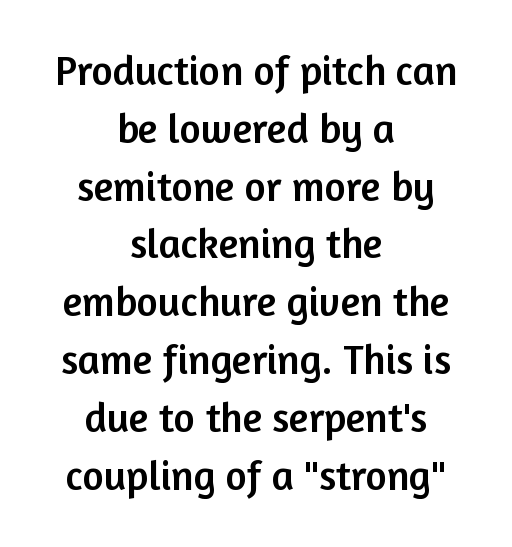
{"serif": "no", "italic": "no", "width": "normal", "stroke_contrast": "low", "x_height": "medium", "monospaced": "no", "underline": "no", "align": "center", "line_spacing": "normal", "line_spacing_ratio": 1.41, "letter_spacing": "normal", "letter_spacing_em": 0.0, "glyph_px": 41}
